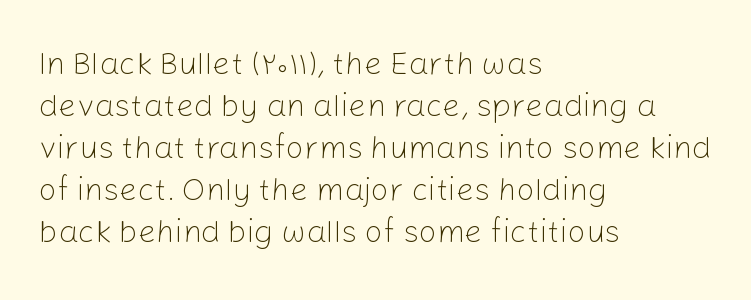
{"serif": "no", "italic": "no", "bold": "no", "weight": "light", "width": "normal", "stroke_contrast": "low", "x_height": "medium", "monospaced": "no", "underline": "no", "align": "left", "line_spacing": "normal", "line_spacing_ratio": 1.31, "letter_spacing": "normal", "letter_spacing_em": 0.0, "glyph_px": 32}
